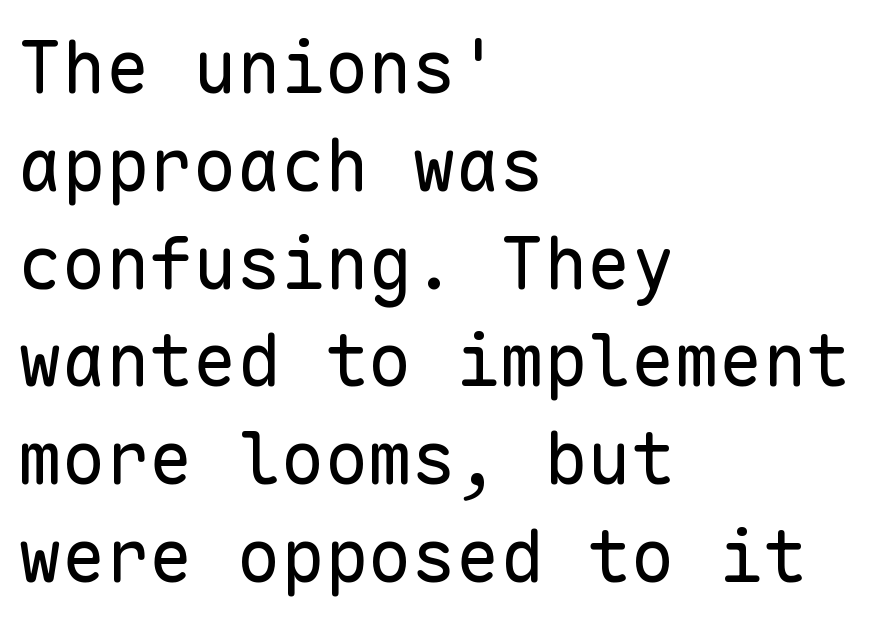
Every character sits straight up, as roman type does. The words here are not underlined. Note the uniform advance width — an 'i' takes as much space as an 'm'. Compared with typical body copy, the letter spacing here is the same.
